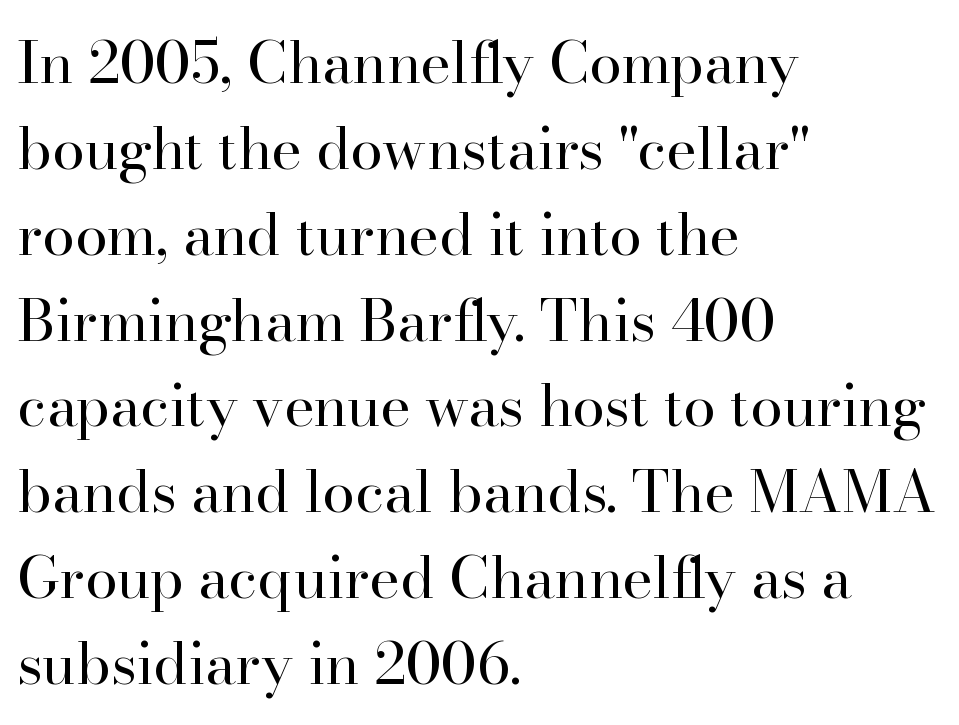
The image shows 58 px regular-weight serif type, upright; set left-aligned, normal line spacing (1.48x), normal letter spacing, not underlined; high stroke contrast and a small x-height.
